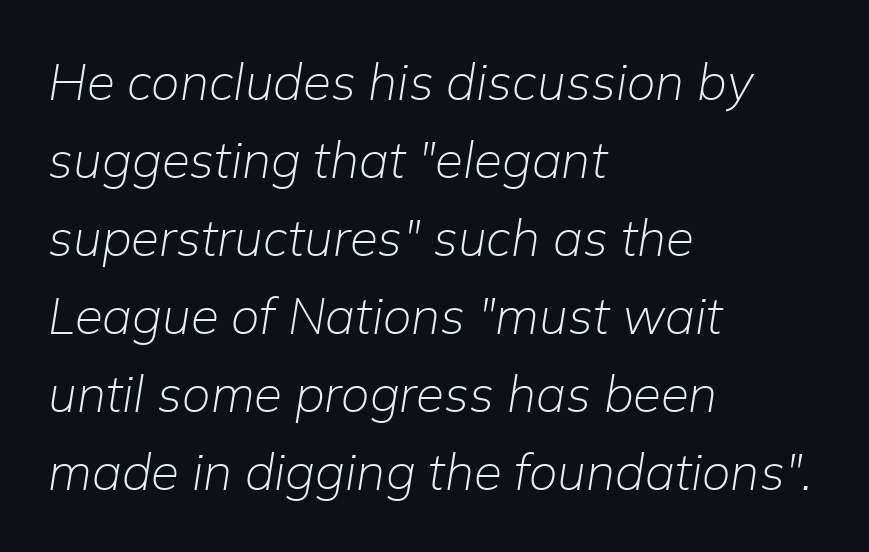
{"italic": "yes", "lean": "right", "slant_degrees": 9, "bold": "no", "weight": "light", "width": "normal", "stroke_contrast": "low", "x_height": "medium", "monospaced": "no", "underline": "no", "align": "left", "line_spacing": "normal", "line_spacing_ratio": 1.53, "letter_spacing": "normal", "letter_spacing_em": 0.0, "glyph_px": 51}
